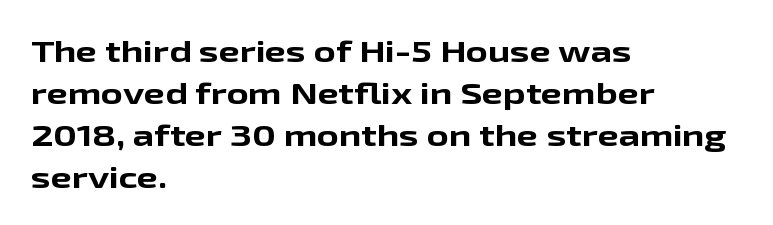
Q: Is the text bold? A: Yes.
Q: Is the text italic (slanted)? A: No, it is upright.
Q: Is the typeface a serif or a sans-serif typeface? A: Sans-serif.
Q: Is the text underlined? A: No.
Q: How is the paragraph aligned? A: Left-aligned.
Q: Is the spacing between letters normal or unusually wide? A: Normal.
Q: Is the spacing between lines tight, normal or loose? A: Normal.
Q: Width (condensed, normal, or wide)? A: Wide.
Q: Stroke contrast? A: Low.
Q: x-height? A: Medium.
Q: Monospaced? A: No.
